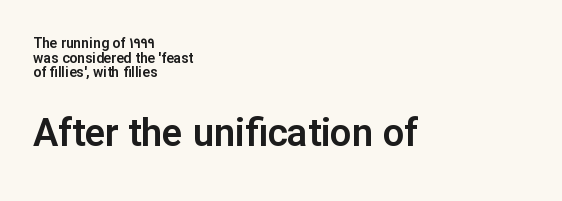
The emphasis by scale lands on block number two, below. It's the straight-up-and-down kind of type. Visually the block forms a straight wall on the left and a jagged coastline on the right. Grotesque or geometric, the face here clearly has no serifs. You could not count columns in this text — the font is proportionally spaced. Unmarked baselines from the first word to the last.
